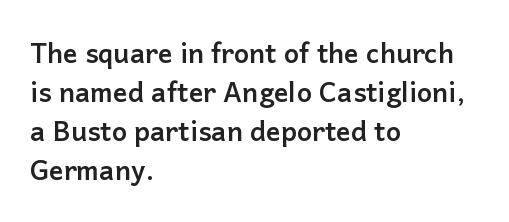
Q: Is the text bold? A: Yes.
Q: Is the text italic (slanted)? A: No, it is upright.
Q: Is the text underlined? A: No.
Q: How is the paragraph aligned? A: Left-aligned.
Q: Is the spacing between letters normal or unusually wide? A: Normal.
Q: Is the spacing between lines tight, normal or loose? A: Normal.
